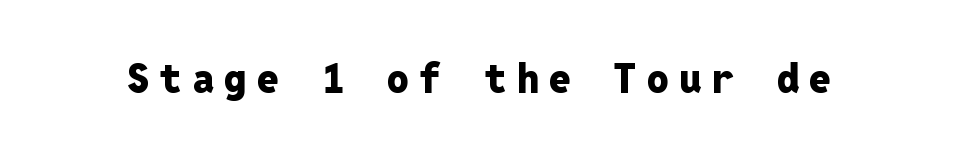
Substantial extra tracking has been applied to these lines. Is this a sans? Yes — the strokes have no serifs. Compared with an ordinary text face, these strokes are far heavier — a full bold. A typesetter would mark this as roman, not italic. You could count columns in this text — the font is strictly monospaced. Each row of text sits above clean, open space.
